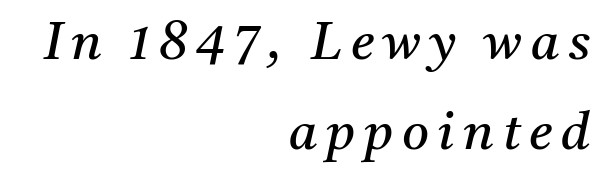
Q: Is the text bold? A: No.
Q: Is the text italic (slanted)? A: Yes, it leans right by about 11 degrees.
Q: Is the typeface a serif or a sans-serif typeface? A: Serif.
Q: Is the text underlined? A: No.
Q: How is the paragraph aligned? A: Right-aligned.
Q: Width (condensed, normal, or wide)? A: Normal.
Q: Stroke contrast? A: Medium.
Q: x-height? A: Medium.
Q: Monospaced? A: No.
